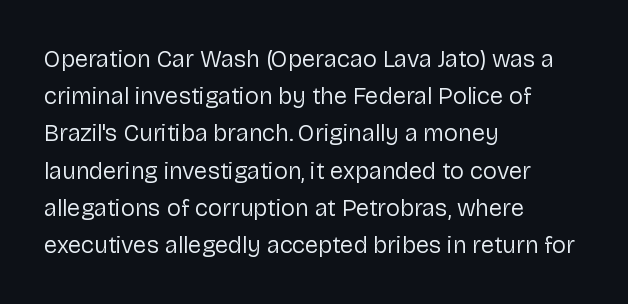
Ordinary non-slanted type is in use. This sample uses plain, unmodified letter spacing. Has an underline been added? It has not. The designer left line spacing at the default. The cut favours lightness, reaching ordinary text weight at its darkest. Layout note: lines flush left.
